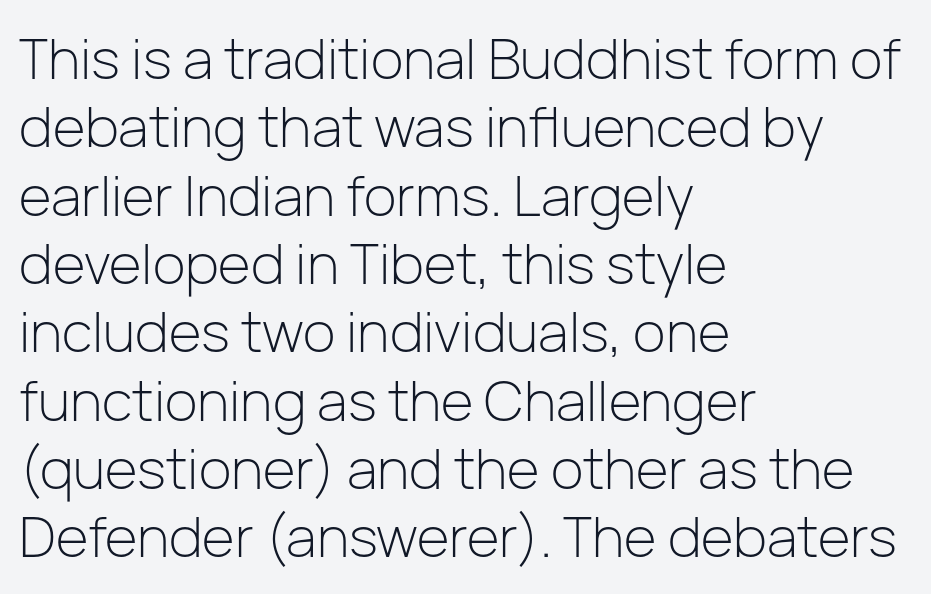
No italicization has been applied; the sample stays upright. These glyphs show unthickened strokes, regular width or finer. Caption: multi-line text, flush left, ragged right. Students, note that the glyphs here touch the page at normal intervals.
